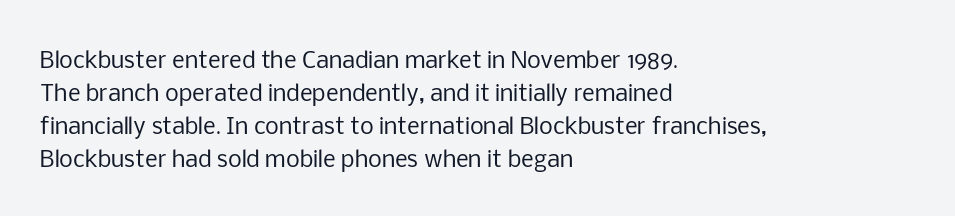
Q: Is the text bold? A: No.
Q: Is the text italic (slanted)? A: No, it is upright.
Q: Is the text underlined? A: No.
Q: How is the paragraph aligned? A: Left-aligned.
Q: Is the spacing between letters normal or unusually wide? A: Normal.
Q: Is the spacing between lines tight, normal or loose? A: Normal.
